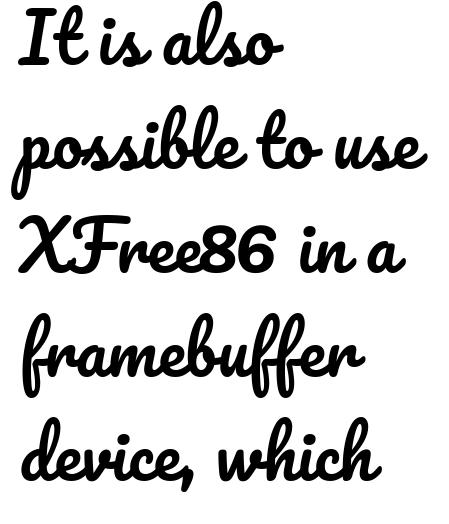
The image shows 68 px text type; set left-aligned, normal line spacing (1.53x), normal letter spacing, not underlined; low stroke contrast and a small x-height.
